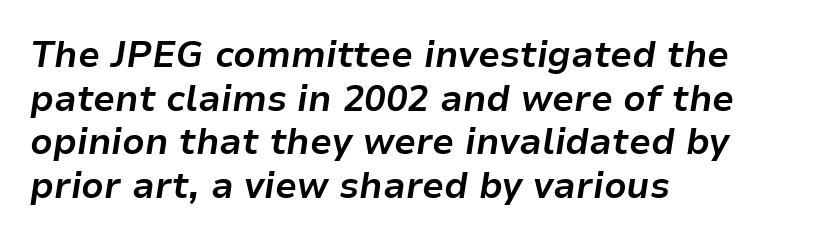
Descenders hang freely into open space. The typography opts for an oblique posture over an upright one. The face used here has the dense, thick strokes of a bold. The paragraph shown leans on its left margin.
